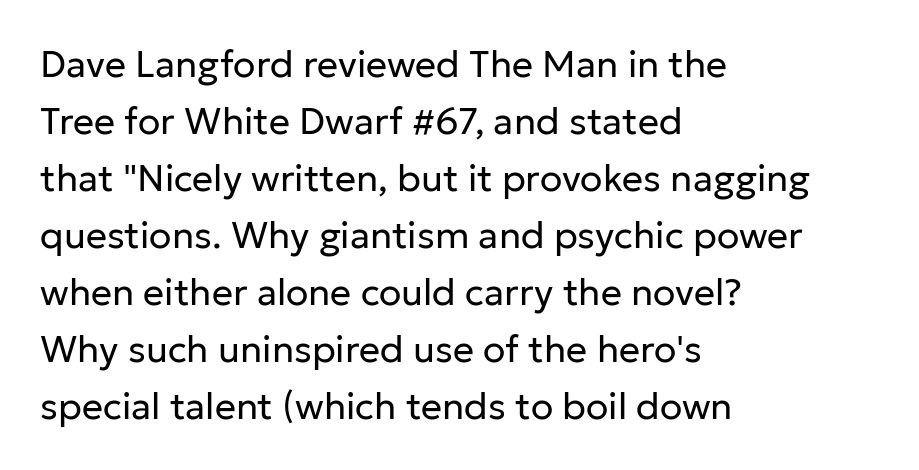
The type sits square on the baseline with zero lean. The letterforms sit shoulder to shoulder at normal distance. Honestly, the row spacing looks completely unremarkable. Letterform terminals end flat and unadorned throughout the passage. The font is comparable to plain body text, perhaps lighter. The area under the type is left untouched.
